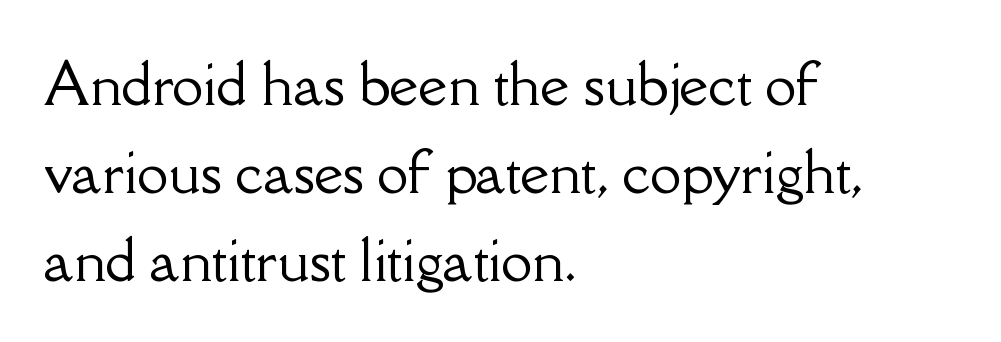
Quick note: interline space is typical. Nothing unusual about the tracking: characters are spaced as the font intends. The passage shown is typed in a proportional face where columns would drift. This is roman type, the default non-slanted kind. The characters display serif detailing at their extremities.
